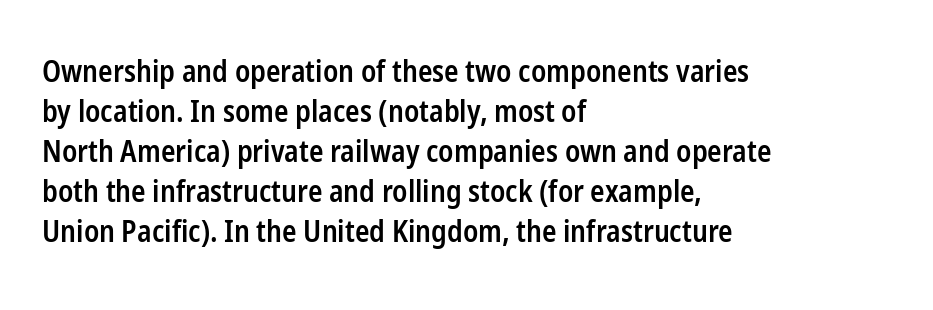
Q: Is the text bold? A: Semi-bold.
Q: Is the text italic (slanted)? A: No, it is upright.
Q: Is the typeface a serif or a sans-serif typeface? A: Sans-serif.
Q: Is the text underlined? A: No.
Q: How is the paragraph aligned? A: Left-aligned.
Q: Is the spacing between letters normal or unusually wide? A: Normal.
Q: Is the spacing between lines tight, normal or loose? A: Normal.
Q: Width (condensed, normal, or wide)? A: Condensed.
Q: Stroke contrast? A: Low.
Q: x-height? A: Medium.
Q: Monospaced? A: No.
